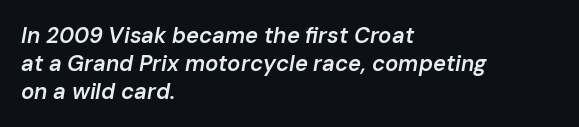
{"italic": "yes", "lean": "right", "slant_degrees": 10, "bold": "semi", "underline": "no", "align": "left", "line_spacing": "normal", "line_spacing_ratio": 1.27, "letter_spacing": "normal", "letter_spacing_em": 0.0, "glyph_px": 22}
